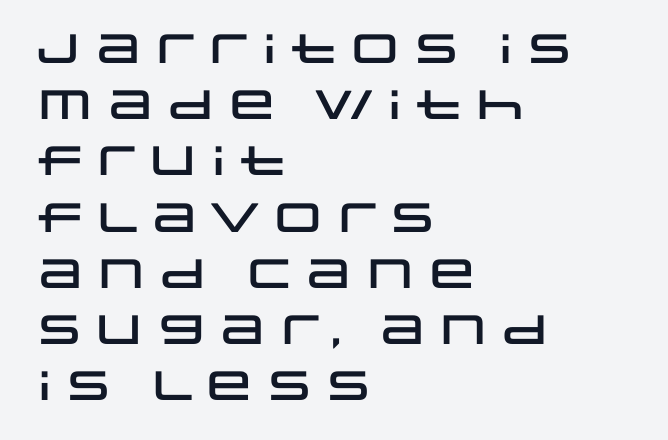
Every stem runs plumb, perpendicular to the baseline. This sample uses a sans-serif face. Reading down the column, the eye jumps a familiar distance to each next line. Does the copy run flush right? No — it runs flush left. Inter-character spacing is left at the font's built-in metrics. Underlining? Definitely not there.
